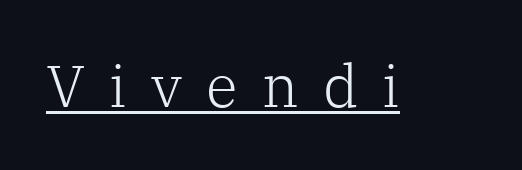
The image shows 59 px light serif type, upright; set unusually wide letter spacing (+0.41 em), underlined; low stroke contrast and a medium x-height.
